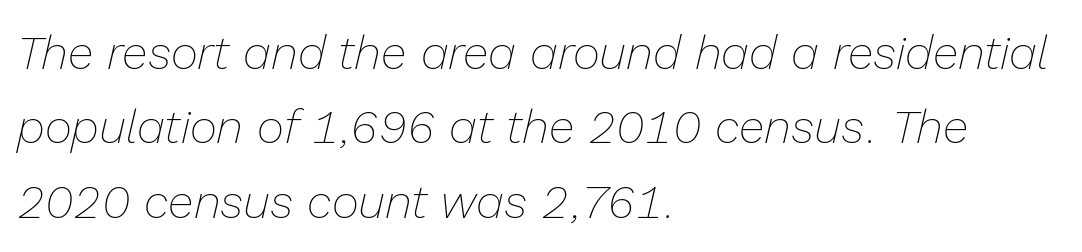
The image shows 47 px thin type, italic (leaning right); set left-aligned, normal line spacing (1.58x), normal letter spacing, not underlined; low stroke contrast and a medium x-height.
